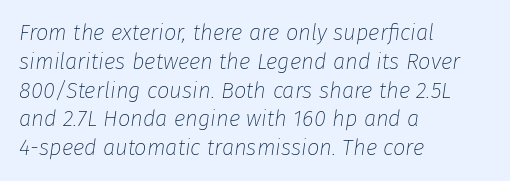
Q: Is the text bold? A: No.
Q: Is the text italic (slanted)? A: Yes, it leans right by about 8 degrees.
Q: Is the text underlined? A: No.
Q: How is the paragraph aligned? A: Left-aligned.
Q: Is the spacing between letters normal or unusually wide? A: Normal.
Q: Is the spacing between lines tight, normal or loose? A: Normal.
